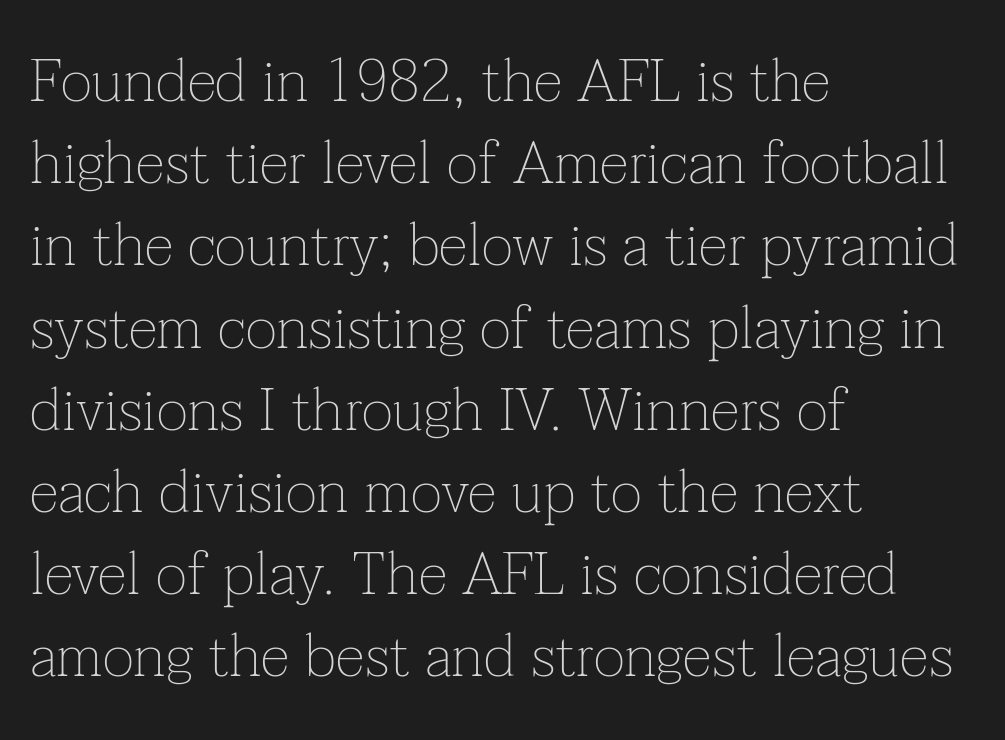
The image shows 60 px thin serif type, upright; set left-aligned, normal line spacing (1.37x), normal letter spacing, not underlined; low stroke contrast and a medium x-height.
